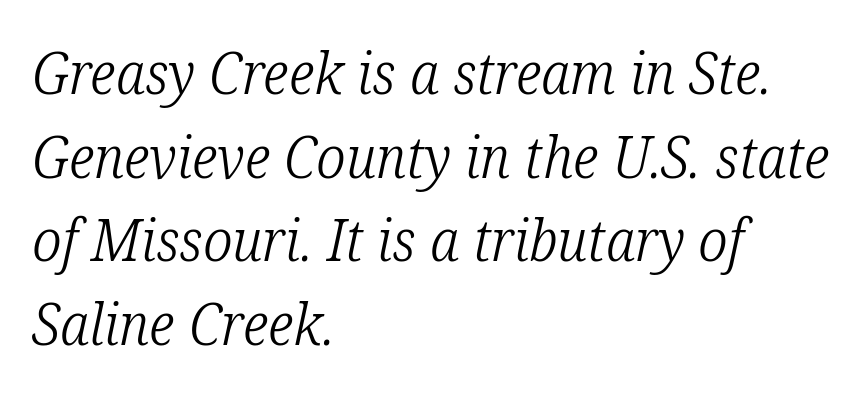
{"serif": "yes", "italic": "yes", "lean": "right", "slant_degrees": 12, "bold": "no", "weight": "light", "width": "condensed", "stroke_contrast": "low", "x_height": "medium", "monospaced": "no", "underline": "no", "align": "left", "line_spacing": "normal", "line_spacing_ratio": 1.44, "letter_spacing": "normal", "letter_spacing_em": 0.0, "glyph_px": 58}
